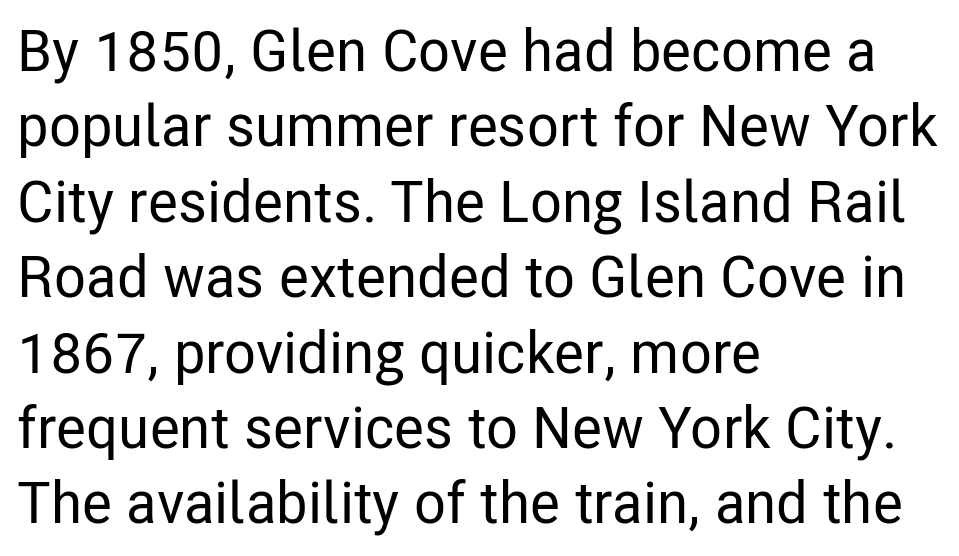
Typographically, this falls in the sans-serif category. A roman cut, with each character standing at attention. A typesetter would call this proportional, since set widths differ per character. The line texture is even and compact thanks to regular tracking. What's the leading like? Ordinary, nothing unusual. In CSS terms this would be text-align: left.
